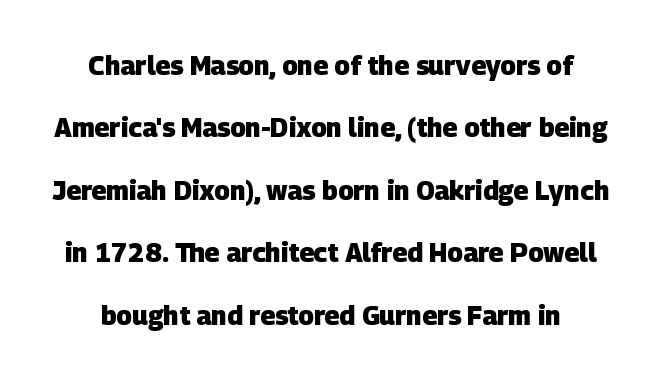
Students, note that the glyphs here touch the page at normal intervals. Heavy-handed strokes throughout: this text is bold. Descenders are the only things crossing below the line. Baseline-to-baseline distance is far greater than the letter height.
